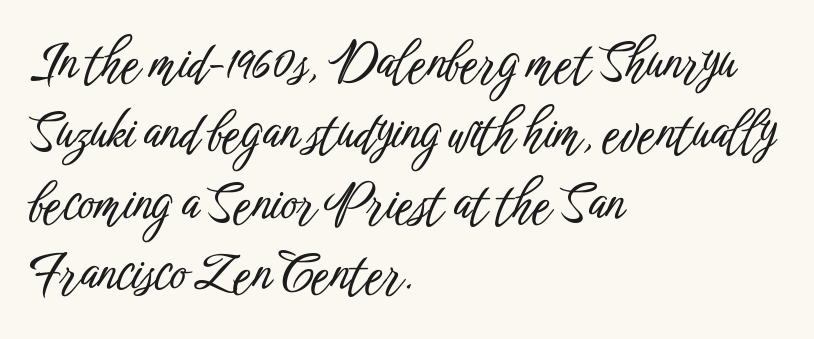
Q: Is the text italic (slanted)? A: Yes.
Q: Is the typeface a serif or a sans-serif typeface? A: Sans-serif.
Q: Is the text underlined? A: No.
Q: How is the paragraph aligned? A: Left-aligned.
Q: Is the spacing between letters normal or unusually wide? A: Normal.
Q: Is the spacing between lines tight, normal or loose? A: Normal.
Q: Width (condensed, normal, or wide)? A: Condensed.
Q: Stroke contrast? A: Low.
Q: x-height? A: Medium.
Q: Monospaced? A: No.
